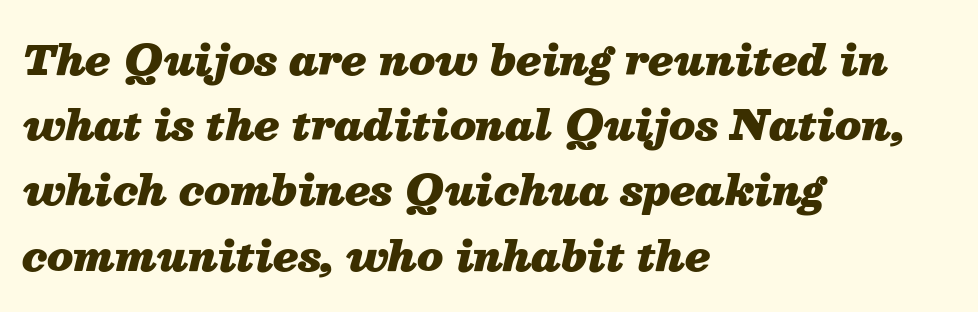
The text carries the slant typical of an italic or oblique font. A typesetter would call this zero additional tracking. Each new line begins a customary step beneath the previous one. Check the space under the baseline: it is left empty. One-word summary of the alignment: left.
